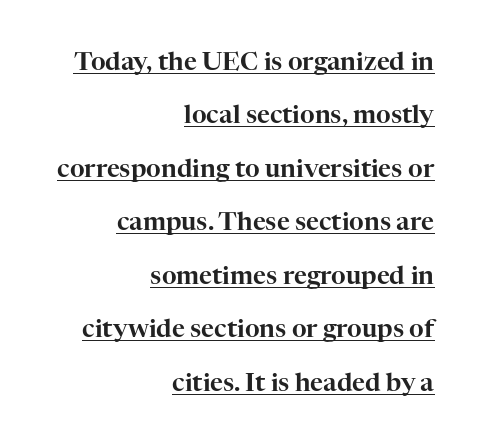
Q: Is the text italic (slanted)? A: No, it is upright.
Q: Is the text underlined? A: Yes.
Q: How is the paragraph aligned? A: Right-aligned.
Q: Is the spacing between letters normal or unusually wide? A: Normal.
Q: Is the spacing between lines tight, normal or loose? A: Loose.
